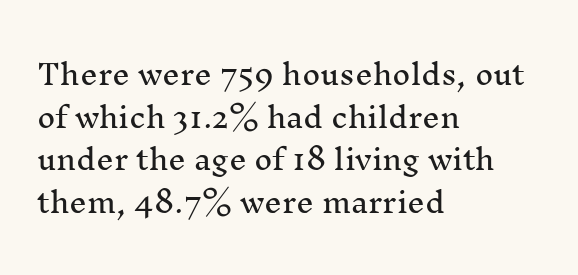
The image shows 28 px serif type, upright; set left-aligned, normal line spacing (1.52x), normal letter spacing, not underlined; medium stroke contrast and a medium x-height.
